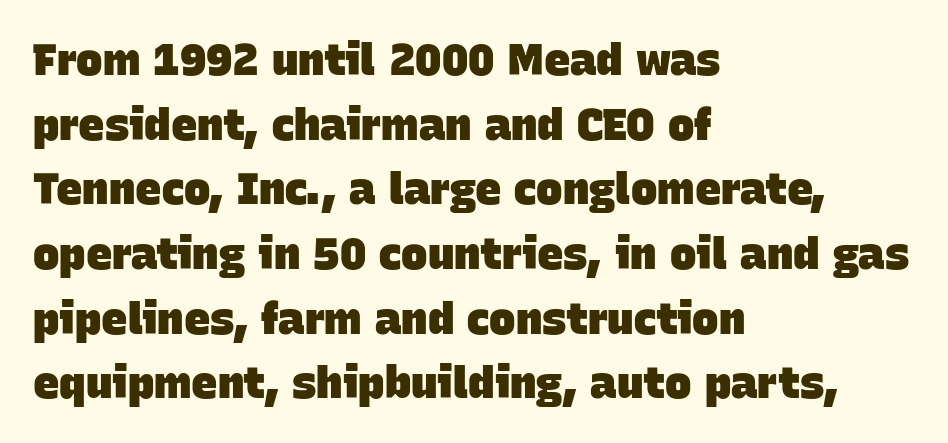
Q: Is the text bold? A: Yes.
Q: Is the typeface a serif or a sans-serif typeface? A: Sans-serif.
Q: Is the text underlined? A: No.
Q: How is the paragraph aligned? A: Left-aligned.
Q: Is the spacing between letters normal or unusually wide? A: Normal.
Q: Is the spacing between lines tight, normal or loose? A: Normal.
Q: Width (condensed, normal, or wide)? A: Normal.
Q: Stroke contrast? A: Low.
Q: x-height? A: Large.
Q: Monospaced? A: No.
